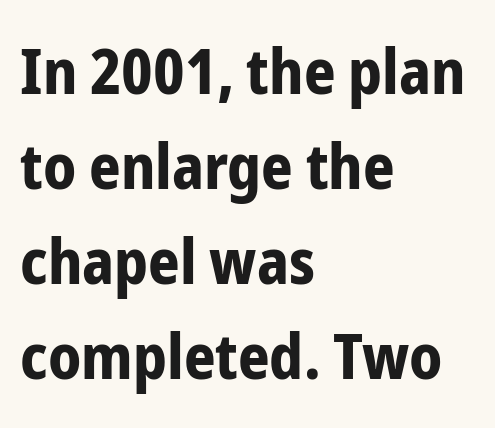
A student would call this left alignment; a typographer would say flush left, rag right. Clear beneath every line of the passage. You can tell it's not italic because the verticals are truly vertical. Bold? Absolutely — the strokes are thick and heavy.
